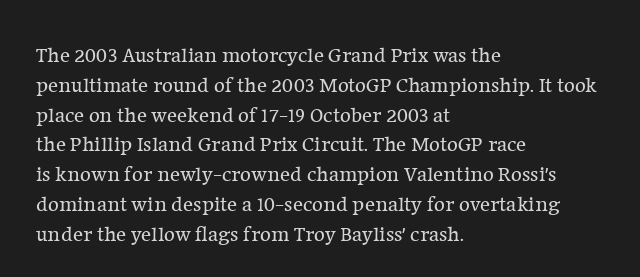
The image shows 21 px text type, upright; set left-aligned, normal line spacing (1.42x), normal letter spacing, not underlined.
